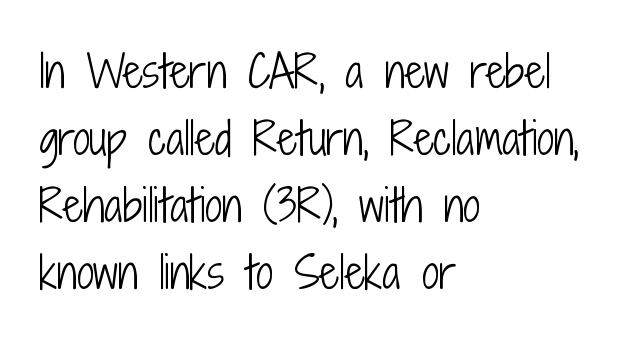
The image shows 43 px light, condensed sans-serif type, upright; set left-aligned, normal line spacing (1.56x), normal letter spacing, not underlined; low stroke contrast and a medium x-height.
